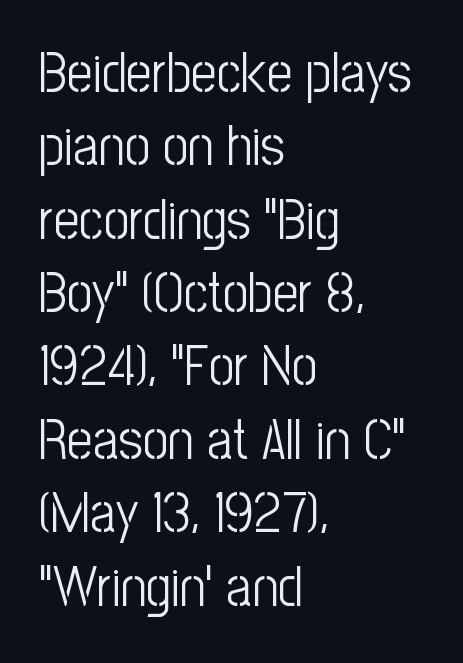
{"serif": "no", "italic": "no", "bold": "no", "weight": "light", "width": "condensed", "stroke_contrast": "low", "x_height": "medium", "monospaced": "no", "underline": "no", "align": "left", "line_spacing": "normal", "line_spacing_ratio": 1.31, "letter_spacing": "normal", "letter_spacing_em": 0.0, "glyph_px": 56}
